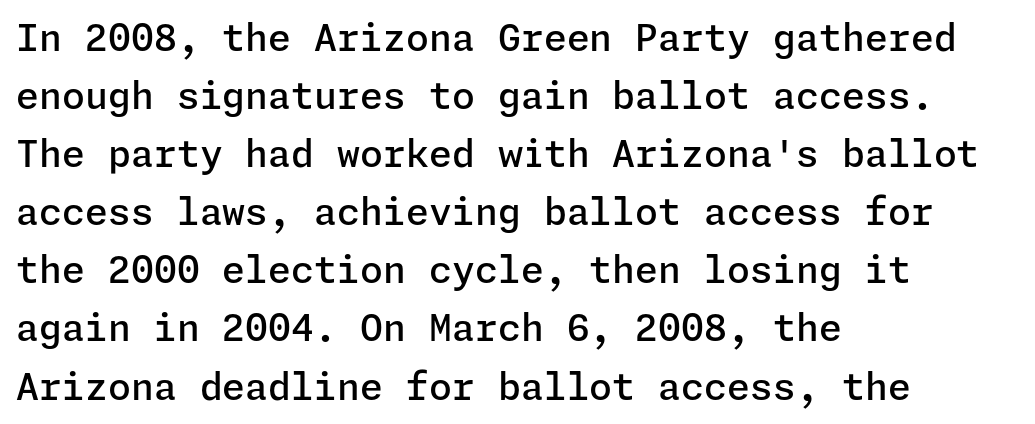
Q: Is the text bold? A: Semi-bold.
Q: Is the text italic (slanted)? A: No, it is upright.
Q: Is the typeface a serif or a sans-serif typeface? A: Sans-serif.
Q: Is the text underlined? A: No.
Q: How is the paragraph aligned? A: Left-aligned.
Q: Is the spacing between letters normal or unusually wide? A: Normal.
Q: Is the spacing between lines tight, normal or loose? A: Normal.
Q: Width (condensed, normal, or wide)? A: Normal.
Q: Stroke contrast? A: Low.
Q: x-height? A: Medium.
